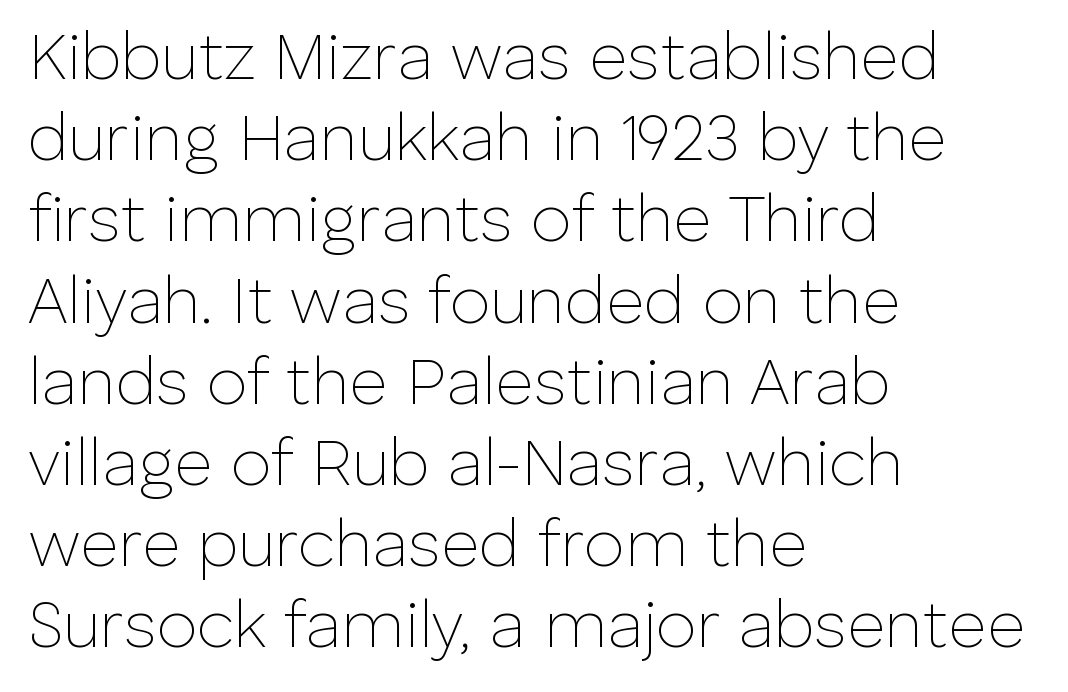
The image shows 66 px thin sans-serif type, upright; set left-aligned, line spacing 1.23x, normal letter spacing, not underlined; low stroke contrast and a medium x-height.
